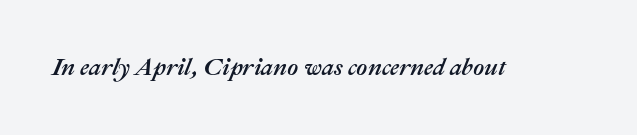
{"italic": "yes", "lean": "right", "slant_degrees": 22, "underline": "no", "letter_spacing": "normal", "letter_spacing_em": 0.0, "glyph_px": 24}
